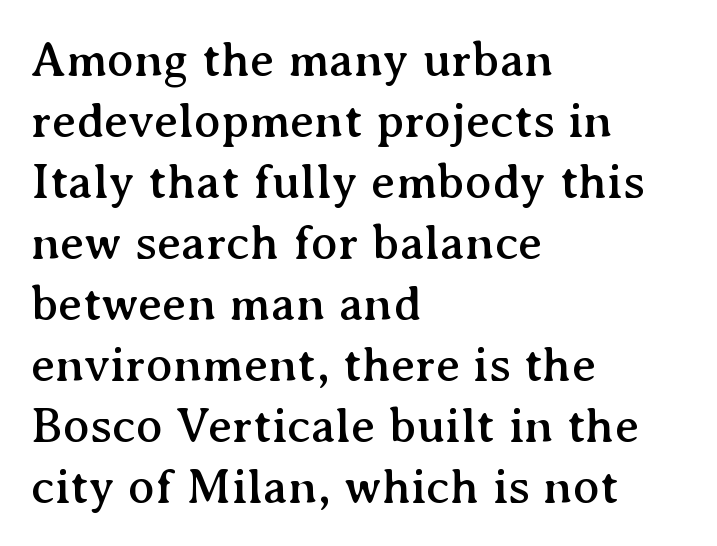
The image shows 50 px serif type, upright; set left-aligned, line spacing 1.22x, normal letter spacing, not underlined; medium stroke contrast and a medium x-height.
